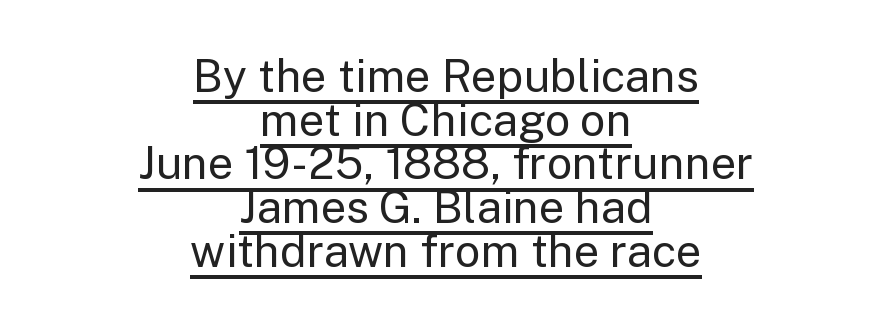
The image shows 45 px regular-weight sans-serif type, upright; set centered, tight line spacing (0.97x), normal letter spacing, underlined; low stroke contrast and a medium x-height.
